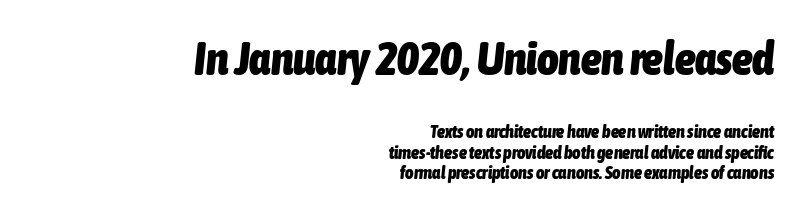
Q: Is the text bold? A: Yes.
Q: Is the text italic (slanted)? A: Yes, it leans right by about 6 degrees.
Q: Is the text underlined? A: No.
Q: How is the paragraph aligned? A: Right-aligned.
Q: Is the spacing between letters normal or unusually wide? A: Normal.
Q: Is the spacing between lines tight, normal or loose? A: Tight.
Q: Which block of text is set in a larger size, the first (top) or the second (bottom)? A: The first (top) one.
Q: Width (condensed, normal, or wide)? A: Condensed.
Q: Stroke contrast? A: Low.
Q: x-height? A: Medium.
Q: Monospaced? A: No.
